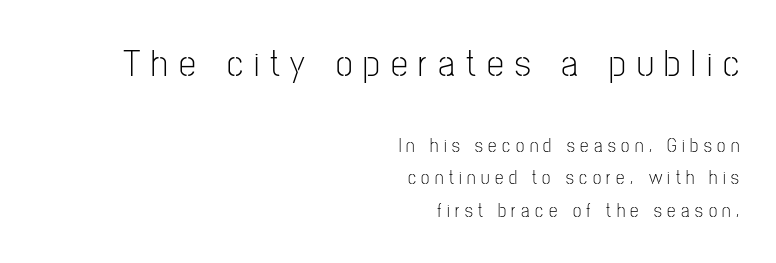
The gaps between neighbouring characters are conspicuously large. A typesetter would mark this as roman, not italic. Each row of text sits above clean, open space. Think of a printed novel: that variable character pitch is what you see here. Letters have the restrained weight of plain body copy at most.
